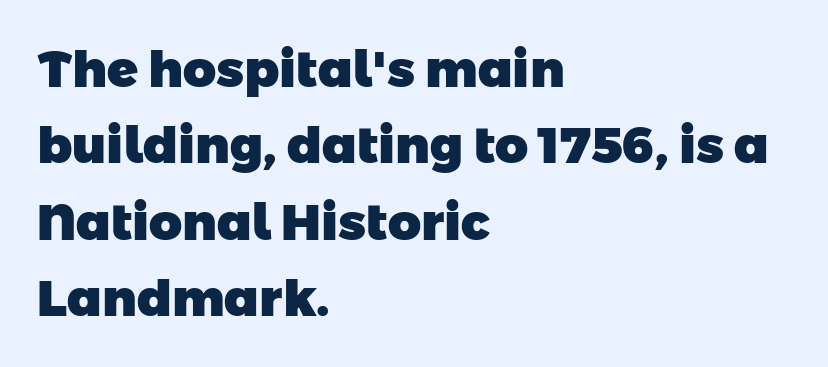
Q: Is the text bold? A: Yes.
Q: Is the typeface a serif or a sans-serif typeface? A: Sans-serif.
Q: Is the text underlined? A: No.
Q: How is the paragraph aligned? A: Left-aligned.
Q: Is the spacing between letters normal or unusually wide? A: Normal.
Q: Is the spacing between lines tight, normal or loose? A: Normal.
Q: Width (condensed, normal, or wide)? A: Normal.
Q: Stroke contrast? A: Low.
Q: x-height? A: Medium.
Q: Monospaced? A: No.
